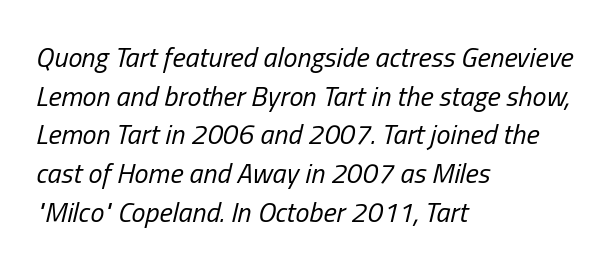
In terms of leading, this rendering sits right in the middle. Tracking value appears to be zero — textbook default spacing. The font sits on the lighter half of the weight spectrum, regular included. There's an unmistakable incline to the writing here. This rendering features lettering with no underline.
